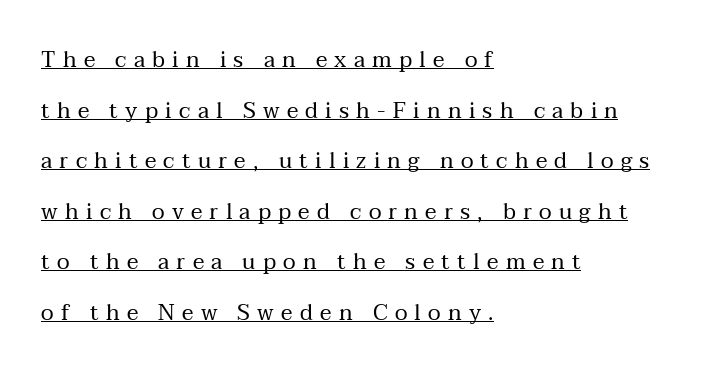
Notice how the stems are strictly vertical — no italics here. The rendering inserts visible extra space after every character. Is the type heavy? It reads as light-to-regular instead. Baseline-to-baseline distance is far greater than the letter height. If you drew a ruler down the left edge, every line would touch it. The string is rendered with underlining switched on.
